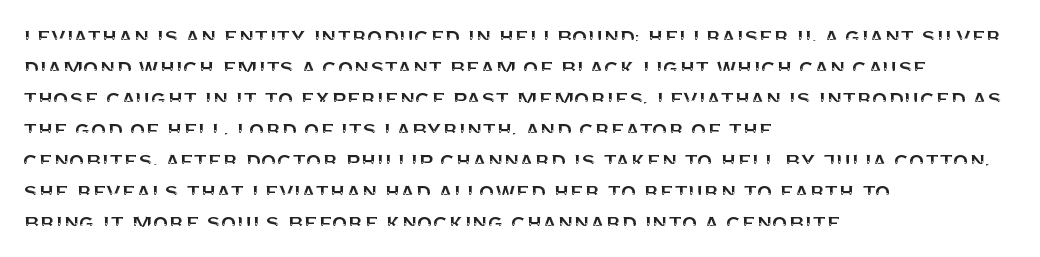
The image shows 25 px text type, upright; set left-aligned, line spacing 1.24x, normal letter spacing, not underlined.
